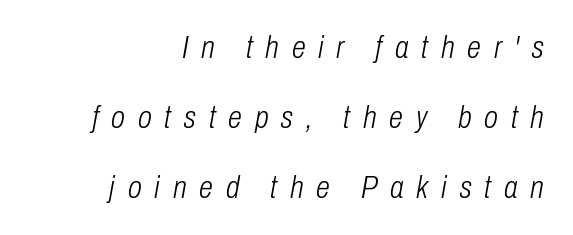
{"italic": "yes", "lean": "right", "slant_degrees": 10, "bold": "no", "weight": "light", "width": "condensed", "stroke_contrast": "low", "x_height": "medium", "monospaced": "no", "underline": "no", "align": "right", "line_spacing": "loose", "line_spacing_ratio": 2.19, "letter_spacing": "wide", "letter_spacing_em": 0.4, "glyph_px": 32}
